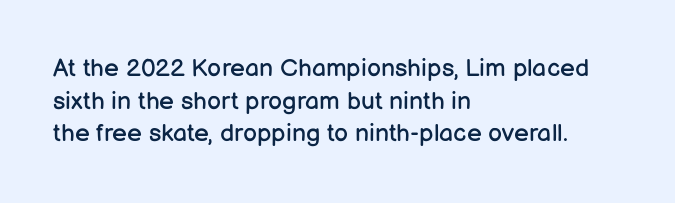
{"italic": "no", "bold": "no", "underline": "no", "align": "left", "line_spacing": "normal", "line_spacing_ratio": 1.31, "letter_spacing": "normal", "letter_spacing_em": 0.0, "glyph_px": 25}
